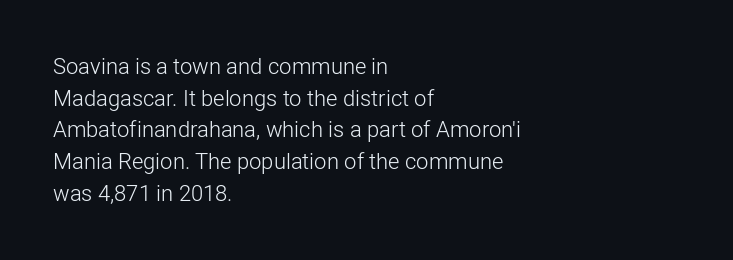
Q: Is the text bold? A: No.
Q: Is the text italic (slanted)? A: No, it is upright.
Q: Is the text underlined? A: No.
Q: How is the paragraph aligned? A: Left-aligned.
Q: Is the spacing between letters normal or unusually wide? A: Normal.
Q: Is the spacing between lines tight, normal or loose? A: Normal.
